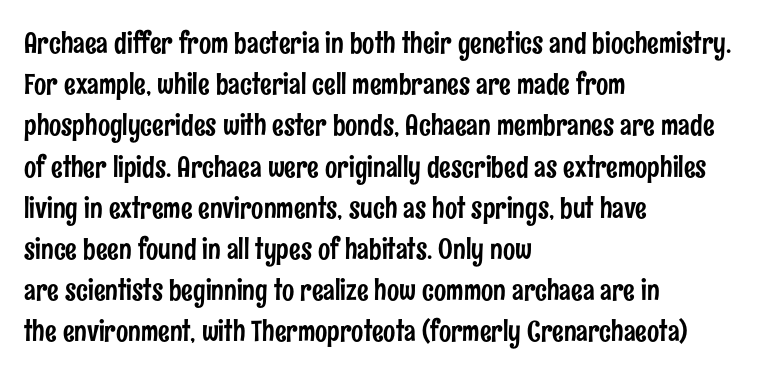
Is the block centered? No — it sits flush against the left margin. Letterform terminals end flat and unadorned throughout the passage. The space directly below the letters is spotless. This block has exactly the height ordinary leading produces. Compared with typical body copy, the letter spacing here is the same. No italicization has been applied; the sample stays upright.
